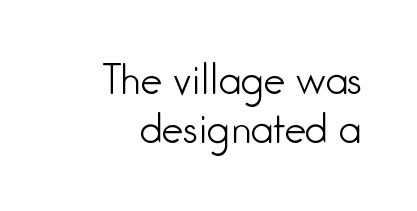
Q: Is the text bold? A: No.
Q: Is the text italic (slanted)? A: No, it is upright.
Q: Is the typeface a serif or a sans-serif typeface? A: Sans-serif.
Q: Is the text underlined? A: No.
Q: How is the paragraph aligned? A: Right-aligned.
Q: Is the spacing between letters normal or unusually wide? A: Normal.
Q: Is the spacing between lines tight, normal or loose? A: Normal.
Q: Width (condensed, normal, or wide)? A: Condensed.
Q: Stroke contrast? A: Low.
Q: x-height? A: Medium.
Q: Monospaced? A: No.
